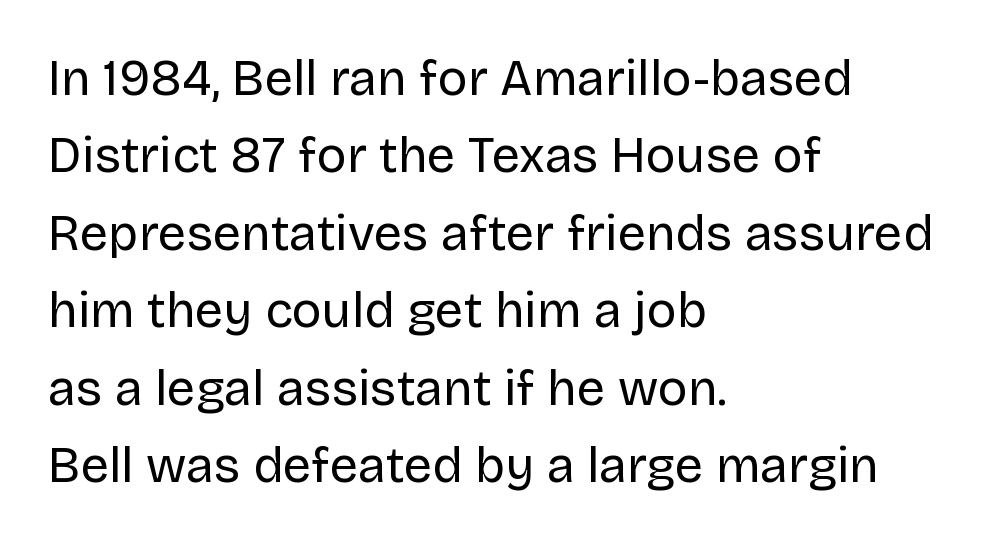
{"serif": "no", "italic": "no", "bold": "no", "weight": "regular", "width": "normal", "stroke_contrast": "low", "x_height": "large", "monospaced": "no", "underline": "no", "align": "left", "line_spacing": "normal", "line_spacing_ratio": 1.55, "letter_spacing": "normal", "letter_spacing_em": 0.0, "glyph_px": 50}
